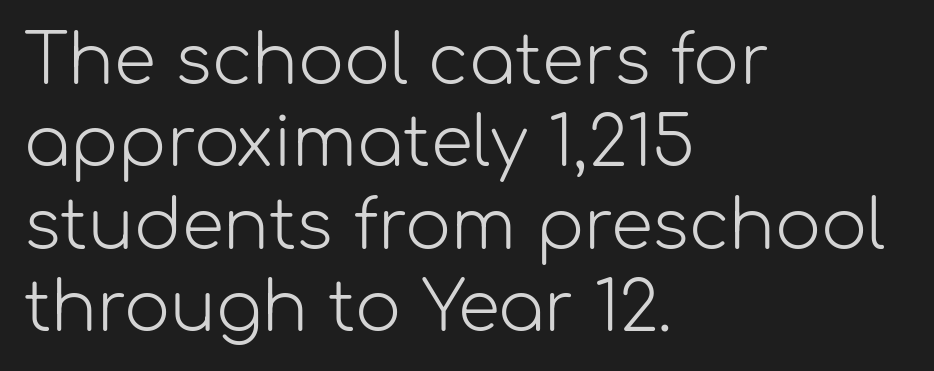
{"serif": "no", "italic": "no", "bold": "no", "weight": "light", "width": "normal", "stroke_contrast": "low", "x_height": "medium", "monospaced": "no", "underline": "no", "align": "left", "line_spacing_ratio": 1.21, "letter_spacing": "normal", "letter_spacing_em": 0.0, "glyph_px": 68}
